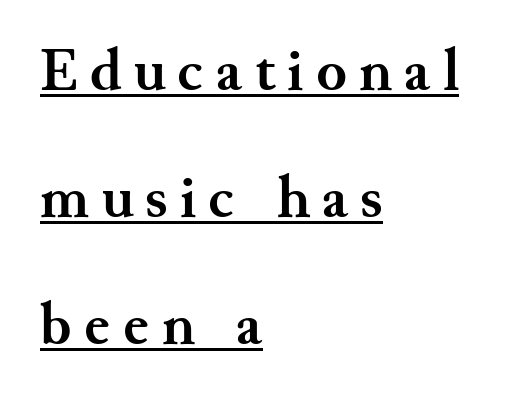
{"serif": "yes", "italic": "no", "bold": "yes", "weight": "semibold", "width": "normal", "stroke_contrast": "medium", "x_height": "small", "monospaced": "no", "underline": "yes", "align": "left", "line_spacing": "loose", "line_spacing_ratio": 2.05, "letter_spacing": "wide", "letter_spacing_em": 0.2, "glyph_px": 62}
